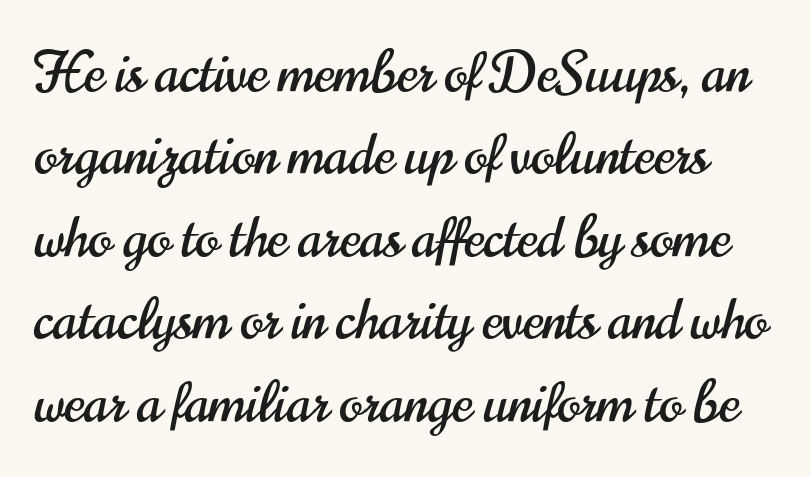
{"serif": "no", "width": "condensed", "stroke_contrast": "high", "x_height": "small", "monospaced": "no", "underline": "no", "line_spacing": "normal", "line_spacing_ratio": 1.5, "letter_spacing": "normal", "letter_spacing_em": 0.0, "glyph_px": 55}
